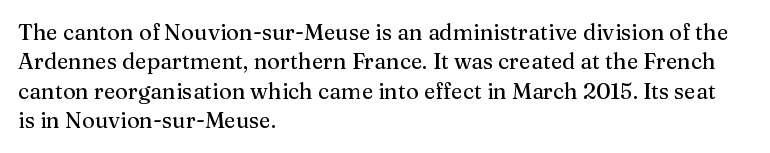
Q: Is the text italic (slanted)? A: No, it is upright.
Q: Is the text underlined? A: No.
Q: How is the paragraph aligned? A: Left-aligned.
Q: Is the spacing between letters normal or unusually wide? A: Normal.
Q: Is the spacing between lines tight, normal or loose? A: Normal.
